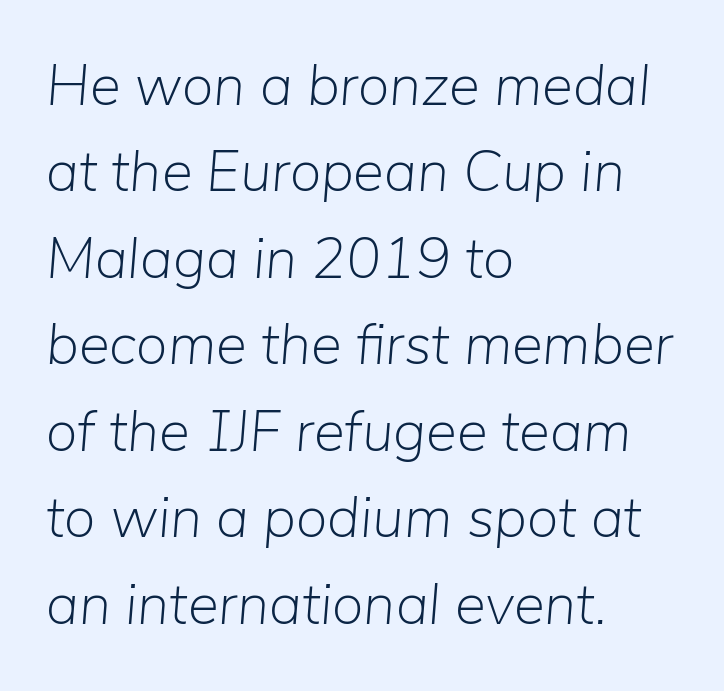
Q: Is the text bold? A: No.
Q: Is the text italic (slanted)? A: Yes, it leans right by about 5 degrees.
Q: Is the text underlined? A: No.
Q: How is the paragraph aligned? A: Left-aligned.
Q: Is the spacing between letters normal or unusually wide? A: Normal.
Q: Is the spacing between lines tight, normal or loose? A: Normal.
Q: Width (condensed, normal, or wide)? A: Normal.
Q: Stroke contrast? A: Low.
Q: x-height? A: Medium.
Q: Monospaced? A: No.
